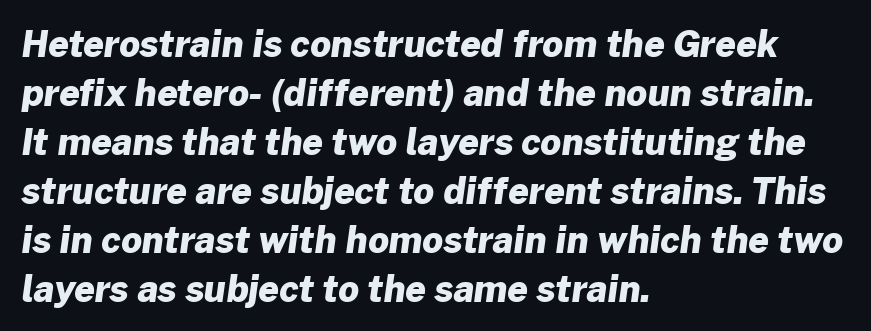
Compared with typical paragraphs, the rows here are spaced about the same. The letters advance in unequal steps, a hallmark of proportional type. Letters rest on an invisible, unmarked baseline. What kind of face is this? One without serifs — a sans. In terms of weight, the rendering is a true, heavy bold.
